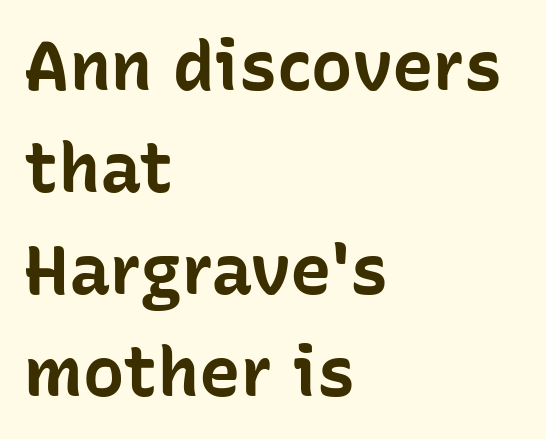
Q: Is the text bold? A: Yes.
Q: Is the text italic (slanted)? A: No, it is upright.
Q: Is the typeface a serif or a sans-serif typeface? A: Sans-serif.
Q: Is the text underlined? A: No.
Q: How is the paragraph aligned? A: Left-aligned.
Q: Is the spacing between letters normal or unusually wide? A: Normal.
Q: Is the spacing between lines tight, normal or loose? A: Normal.
Q: Width (condensed, normal, or wide)? A: Normal.
Q: Stroke contrast? A: Low.
Q: x-height? A: Medium.
Q: Monospaced? A: No.
